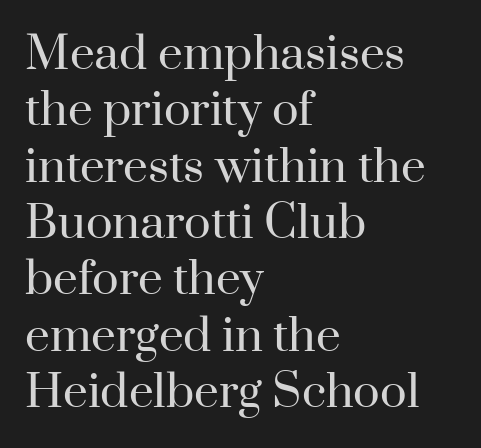
{"serif": "yes", "italic": "no", "bold": "no", "weight": "regular", "width": "normal", "stroke_contrast": "high", "x_height": "small", "monospaced": "no", "underline": "no", "align": "left", "line_spacing": "normal", "line_spacing_ratio": 1.28, "letter_spacing": "normal", "letter_spacing_em": 0.0, "glyph_px": 44}
